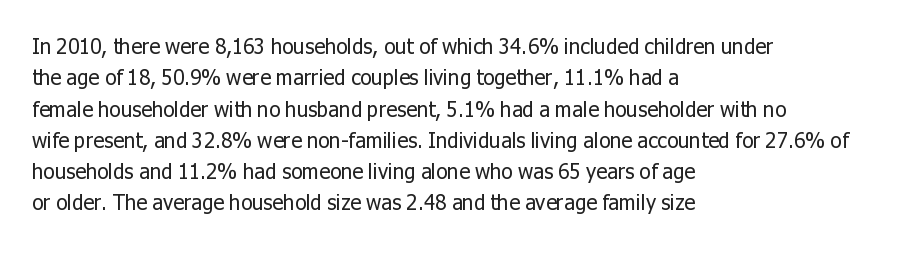
Ordinary non-slanted type is in use. Honestly, the row spacing looks completely unremarkable. These lines keep a tight, regular rhythm from letter to letter. These lines stack with their left ends in a neat column.
